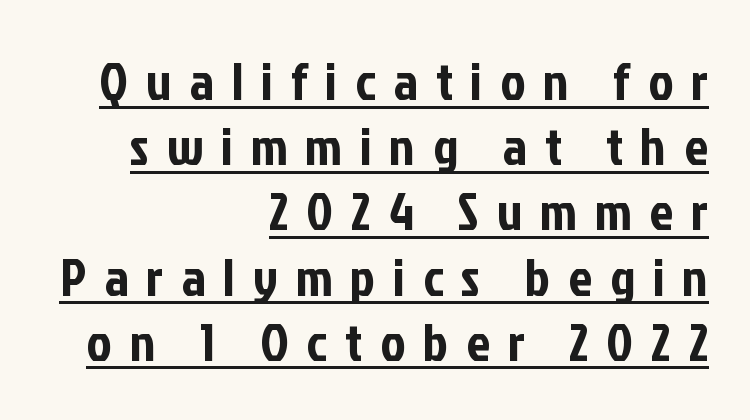
{"serif": "no", "italic": "no", "width": "condensed", "stroke_contrast": "low", "x_height": "medium", "monospaced": "no", "underline": "yes", "align": "right", "line_spacing_ratio": 1.23, "letter_spacing": "wide", "letter_spacing_em": 0.34, "glyph_px": 53}
